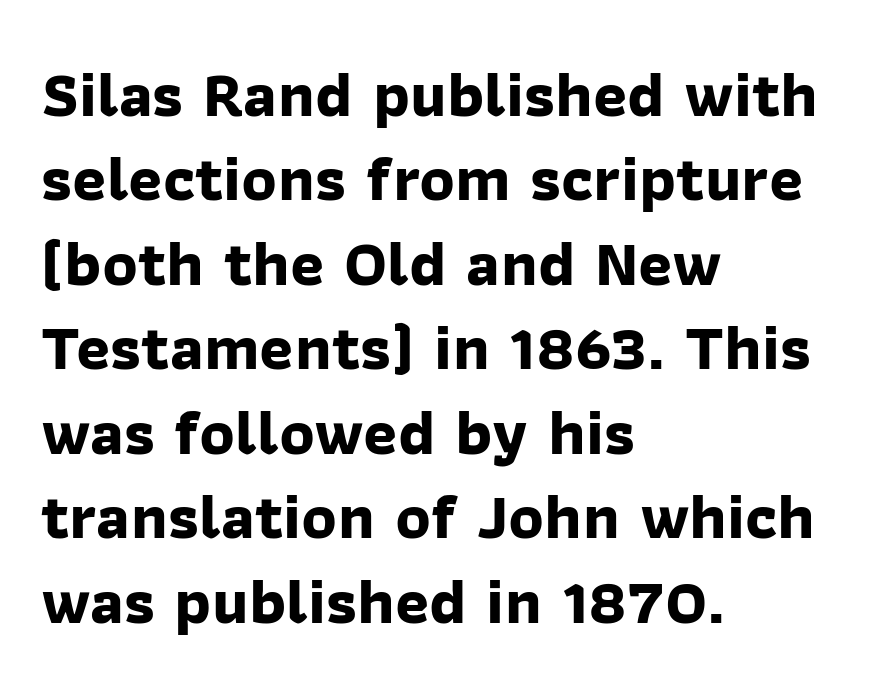
Q: Is the text bold? A: Yes.
Q: Is the typeface a serif or a sans-serif typeface? A: Sans-serif.
Q: Is the text underlined? A: No.
Q: How is the paragraph aligned? A: Left-aligned.
Q: Is the spacing between letters normal or unusually wide? A: Normal.
Q: Is the spacing between lines tight, normal or loose? A: Normal.
Q: Width (condensed, normal, or wide)? A: Normal.
Q: Stroke contrast? A: Low.
Q: x-height? A: Medium.
Q: Monospaced? A: No.
